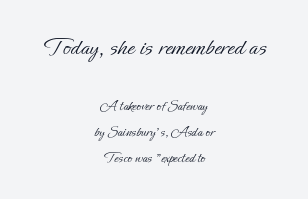
Q: Is the text bold? A: No.
Q: Is the text italic (slanted)? A: Yes.
Q: Is the text underlined? A: No.
Q: How is the paragraph aligned? A: Centered.
Q: Is the spacing between letters normal or unusually wide? A: Normal.
Q: Which block of text is set in a larger size, the first (top) or the second (bottom)? A: The first (top) one.
